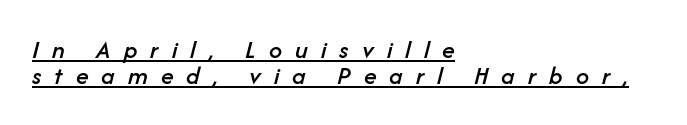
{"italic": "yes", "lean": "right", "slant_degrees": 14, "underline": "yes", "align": "left", "line_spacing": "tight", "line_spacing_ratio": 1.0, "letter_spacing": "wide", "letter_spacing_em": 0.5, "glyph_px": 26}
